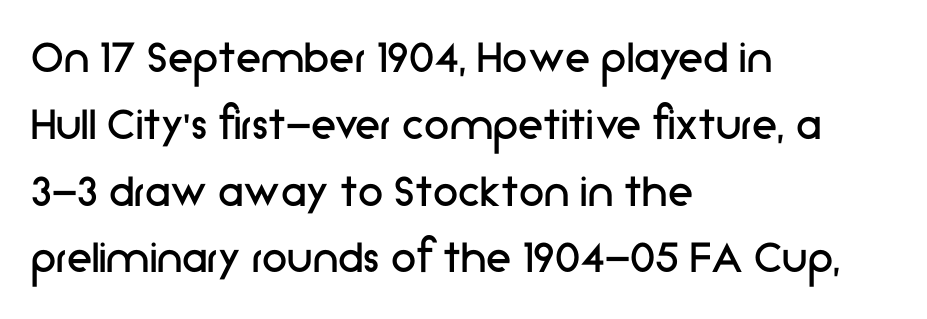
The image shows 51 px regular-weight sans-serif type, upright; set left-aligned, normal line spacing (1.31x), normal letter spacing, not underlined; low stroke contrast and a medium x-height.
